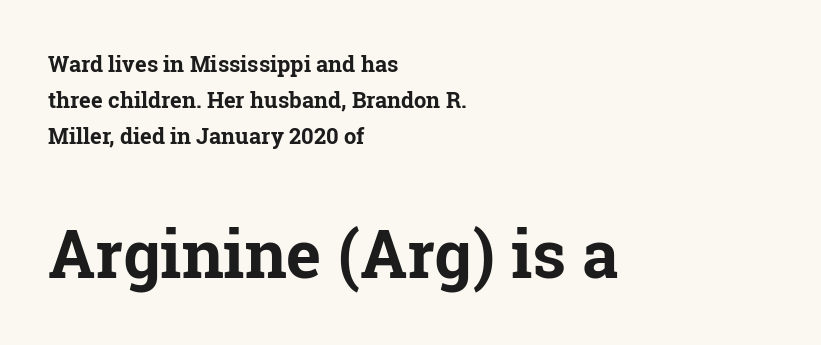
{"serif": "yes", "italic": "no", "bold": "yes", "weight": "bold", "width": "normal", "stroke_contrast": "low", "x_height": "medium", "monospaced": "no", "underline": "no", "align": "left", "line_spacing": "normal", "line_spacing_ratio": 1.63, "letter_spacing": "normal", "letter_spacing_em": 0.0, "larger_block": "second", "size_ratio": 3.0, "glyph_px": 66}
